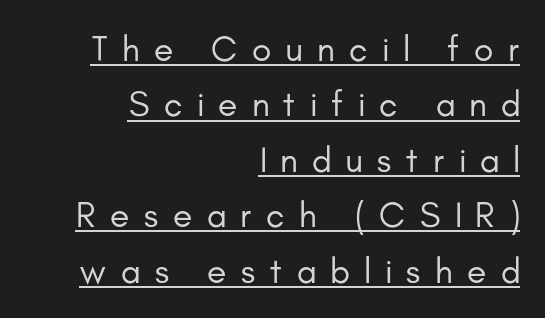
The image shows 36 px regular-weight sans-serif type, upright; set right-aligned, normal line spacing (1.54x), unusually wide letter spacing (+0.39 em), underlined; low stroke contrast and a small x-height.
